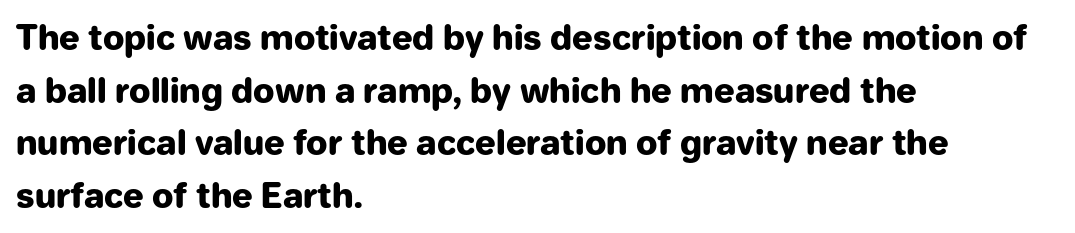
Q: Is the text bold? A: Yes.
Q: Is the text italic (slanted)? A: No, it is upright.
Q: Is the typeface a serif or a sans-serif typeface? A: Sans-serif.
Q: Is the text underlined? A: No.
Q: How is the paragraph aligned? A: Left-aligned.
Q: Is the spacing between letters normal or unusually wide? A: Normal.
Q: Is the spacing between lines tight, normal or loose? A: Normal.
Q: Width (condensed, normal, or wide)? A: Normal.
Q: Stroke contrast? A: Low.
Q: x-height? A: Medium.
Q: Monospaced? A: No.
